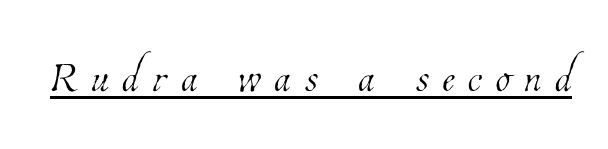
Q: Is the text bold? A: No.
Q: Is the text underlined? A: Yes.
Q: Is the spacing between letters normal or unusually wide? A: Unusually wide.
Q: Width (condensed, normal, or wide)? A: Condensed.
Q: Stroke contrast? A: Low.
Q: x-height? A: Medium.
Q: Monospaced? A: No.
